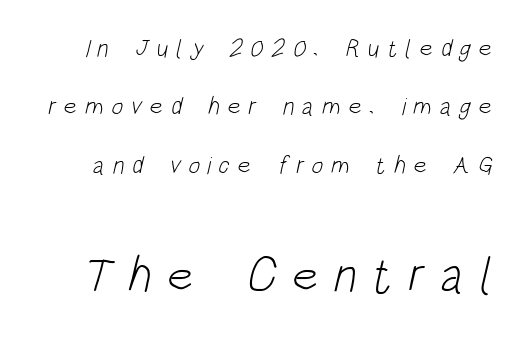
The image shows 50 px light, condensed sans-serif type; set loose line spacing (2.34x), unusually wide letter spacing (+0.3 em), not underlined; the second (bottom) block is 2.0x larger; low stroke contrast and a large x-height.
